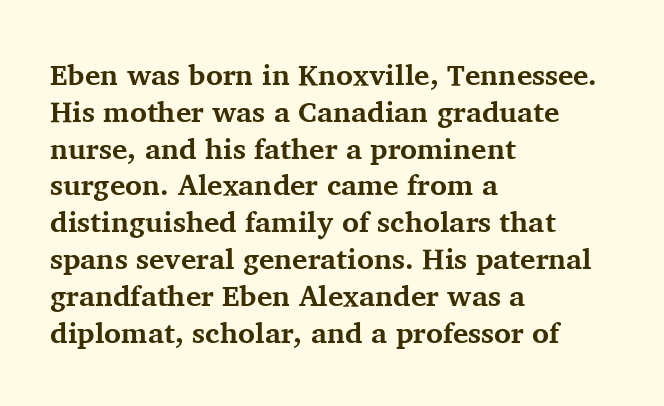
Q: Is the text bold? A: Yes.
Q: Is the text italic (slanted)? A: No, it is upright.
Q: Is the typeface a serif or a sans-serif typeface? A: Serif.
Q: Is the text underlined? A: No.
Q: How is the paragraph aligned? A: Left-aligned.
Q: Is the spacing between letters normal or unusually wide? A: Normal.
Q: Is the spacing between lines tight, normal or loose? A: Normal.
Q: Width (condensed, normal, or wide)? A: Normal.
Q: Stroke contrast? A: Medium.
Q: x-height? A: Medium.
Q: Monospaced? A: No.
